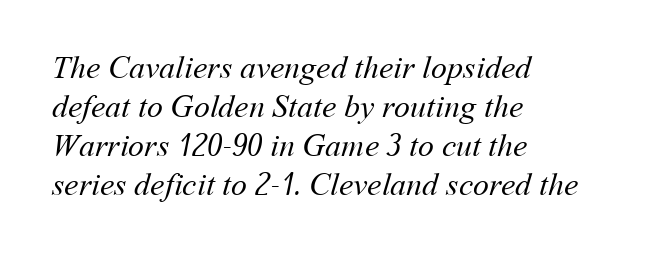
The image shows 32 px regular-weight type; set left-aligned, line spacing 1.22x, normal letter spacing, not underlined; medium stroke contrast and a medium x-height.
